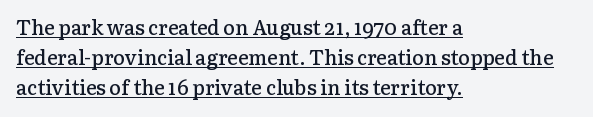
The image shows 20 px text type, upright; set left-aligned, normal line spacing (1.51x), normal letter spacing, underlined.
